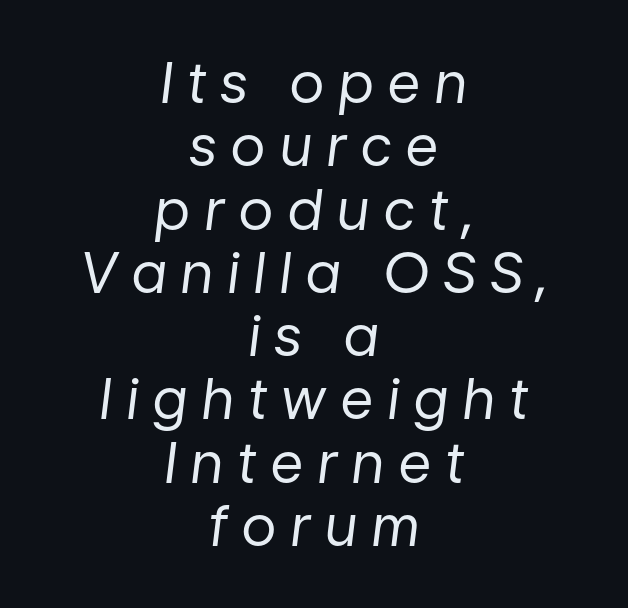
Q: Is the text bold? A: No.
Q: Is the text italic (slanted)? A: Yes, it leans right by about 7 degrees.
Q: Is the text underlined? A: No.
Q: How is the paragraph aligned? A: Centered.
Q: Is the spacing between letters normal or unusually wide? A: Unusually wide.
Q: Is the spacing between lines tight, normal or loose? A: Tight.
Q: Width (condensed, normal, or wide)? A: Normal.
Q: Stroke contrast? A: Low.
Q: x-height? A: Medium.
Q: Monospaced? A: No.
